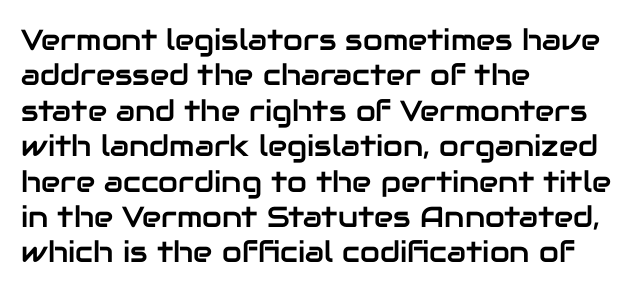
{"serif": "no", "italic": "no", "width": "normal", "stroke_contrast": "low", "x_height": "medium", "monospaced": "no", "underline": "no", "align": "left", "line_spacing_ratio": 1.22, "letter_spacing": "normal", "letter_spacing_em": 0.0, "glyph_px": 29}
